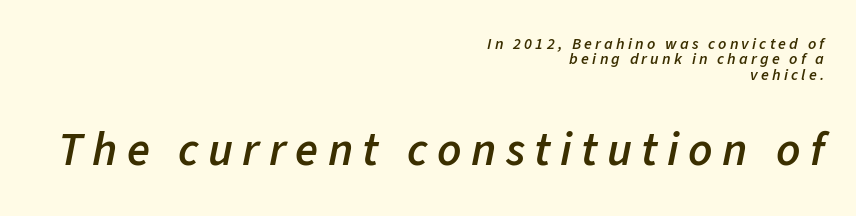
{"italic": "yes", "lean": "right", "slant_degrees": 11, "bold": "semi", "weight": "semibold", "width": "normal", "stroke_contrast": "low", "x_height": "medium", "monospaced": "no", "underline": "no", "align": "right", "line_spacing": "tight", "line_spacing_ratio": 0.96, "letter_spacing": "wide", "letter_spacing_em": 0.2, "larger_block": "second", "size_ratio": 2.94, "glyph_px": 47}
